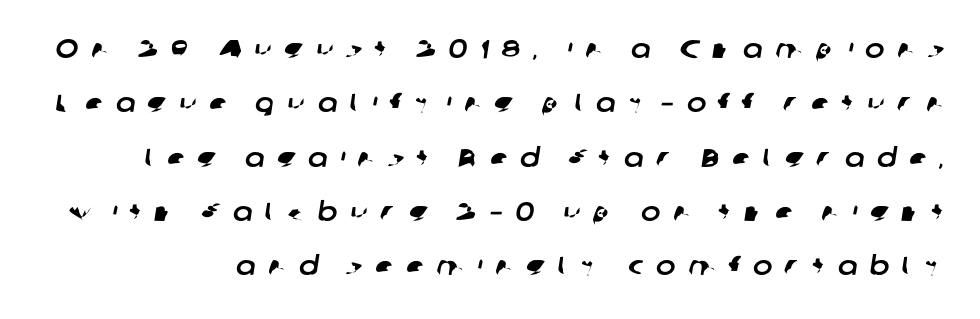
Q: Is the text underlined? A: No.
Q: Is the spacing between letters normal or unusually wide? A: Unusually wide.
Q: Is the spacing between lines tight, normal or loose? A: Loose.
